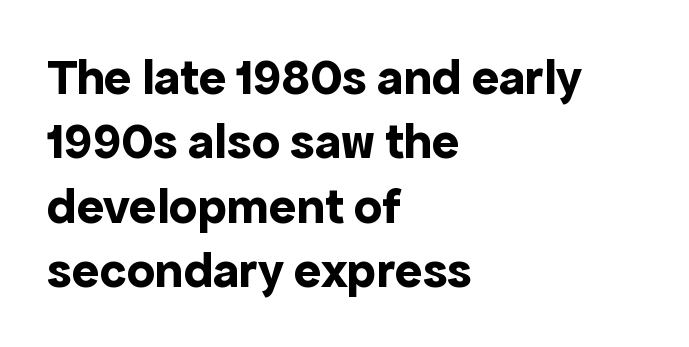
Any mark beneath the type? The region is blank. A sans-serif font was chosen for this passage. Glyph-to-glyph distance matches everyday printed text. Set as a true bold cut, around the 700 mark.
